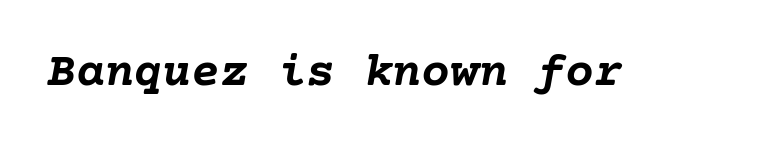
The image shows 48 px semibold type, italic (leaning right); set normal letter spacing, not underlined; low stroke contrast and a medium x-height.
